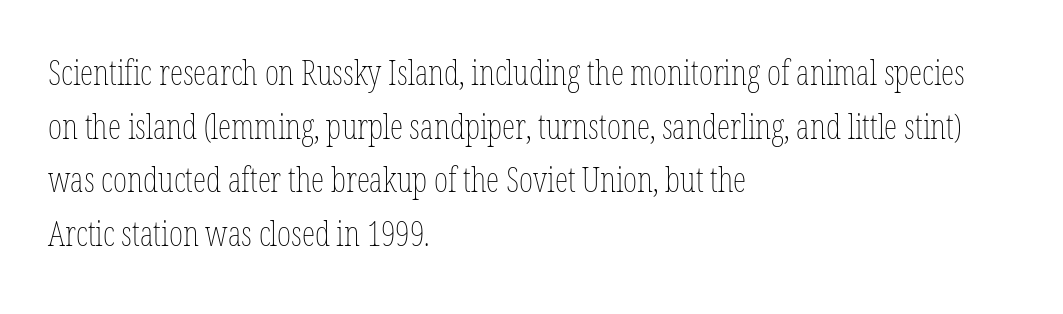
The image shows 34 px thin, condensed type, upright; set left-aligned, normal line spacing (1.58x), normal letter spacing, not underlined; low stroke contrast and a medium x-height.
